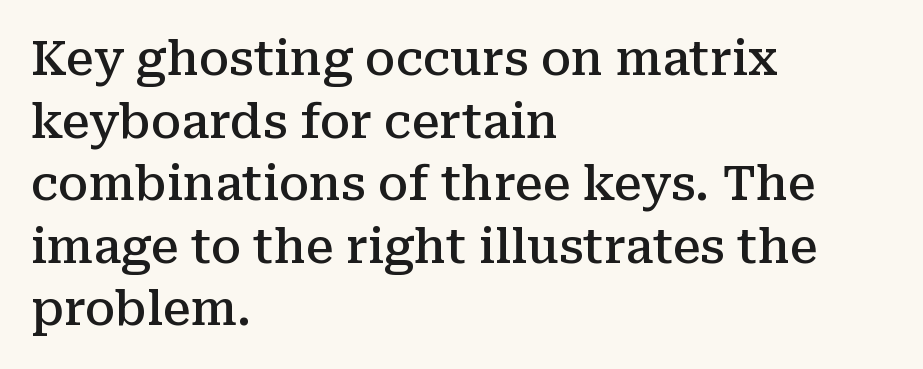
A fair bit of extra ink — the face is semibold, not bold. This rendering uses left alignment, leaving the right contour irregular. Words float on clear page, feet unadorned. This block has exactly the height ordinary leading produces. If you drew a line through each stem, it would be perfectly vertical.
